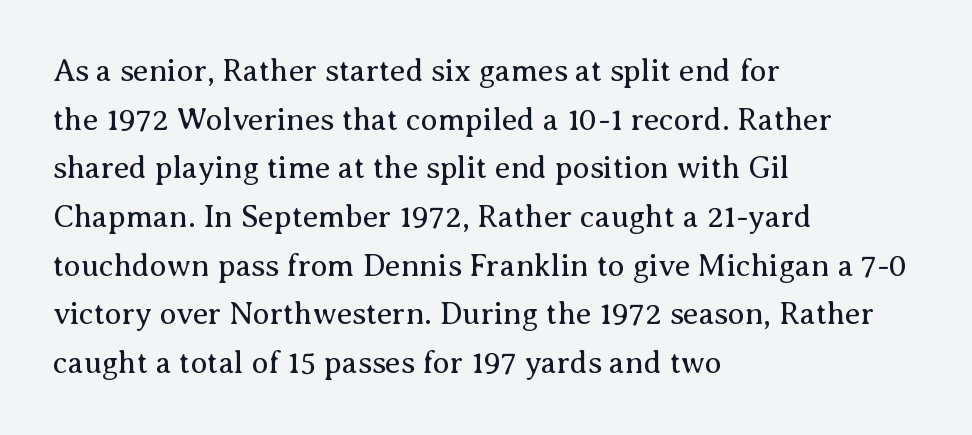
Nobody drew a line under any word here. The strokes carry an ordinary text weight at most. This is serif lettering, the kind often seen in printed books. How would I describe the line gaps? Plain and ordinary.
